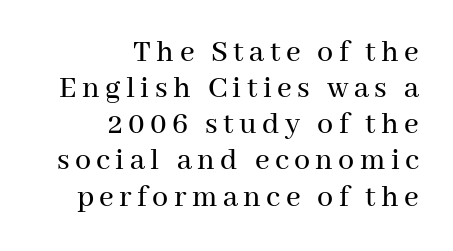
{"serif": "yes", "italic": "no", "width": "normal", "stroke_contrast": "medium", "x_height": "medium", "monospaced": "no", "underline": "no", "align": "right", "line_spacing": "tight", "line_spacing_ratio": 1.13, "glyph_px": 32}
